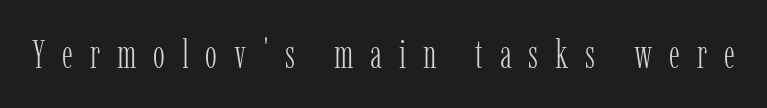
Q: Is the text bold? A: No.
Q: Is the text italic (slanted)? A: No, it is upright.
Q: Is the typeface a serif or a sans-serif typeface? A: Serif.
Q: Is the text underlined? A: No.
Q: Is the spacing between letters normal or unusually wide? A: Unusually wide.
Q: Width (condensed, normal, or wide)? A: Condensed.
Q: Stroke contrast? A: Low.
Q: x-height? A: Medium.
Q: Monospaced? A: No.
